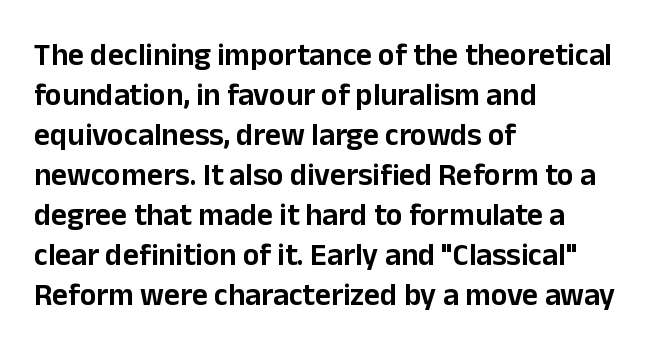
The image shows 31 px sans-serif type, upright; set left-aligned, normal line spacing (1.29x), normal letter spacing, not underlined; low stroke contrast and a medium x-height.
